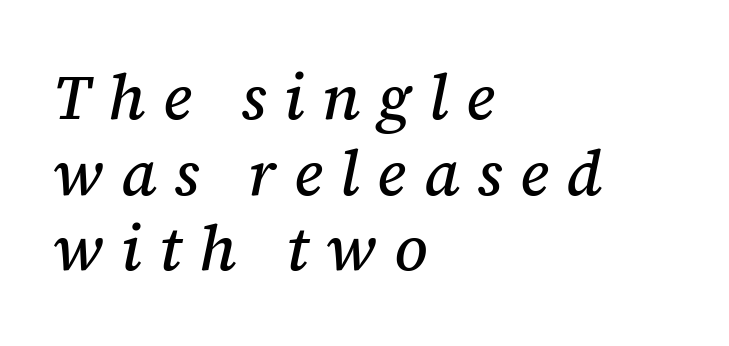
{"serif": "yes", "italic": "yes", "lean": "right", "slant_degrees": 12, "width": "normal", "stroke_contrast": "medium", "x_height": "medium", "monospaced": "no", "underline": "no", "align": "left", "line_spacing_ratio": 1.2, "letter_spacing": "wide", "letter_spacing_em": 0.28, "glyph_px": 63}
